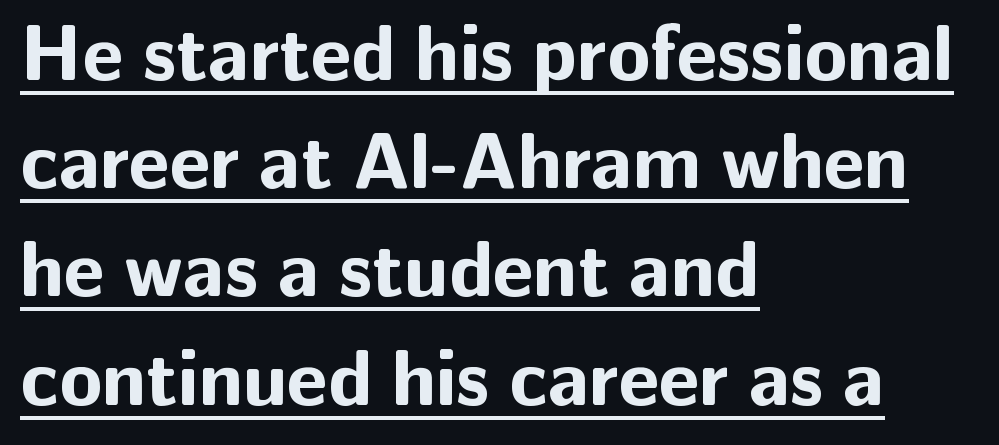
{"serif": "no", "italic": "no", "bold": "yes", "weight": "bold", "width": "normal", "stroke_contrast": "low", "x_height": "medium", "monospaced": "no", "underline": "yes", "align": "left", "line_spacing": "normal", "line_spacing_ratio": 1.37, "letter_spacing": "normal", "letter_spacing_em": 0.0, "glyph_px": 79}
